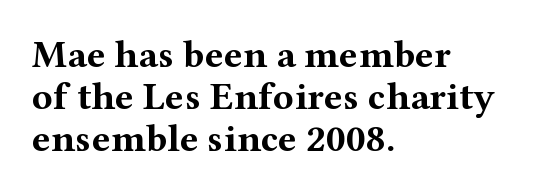
{"serif": "yes", "italic": "no", "bold": "yes", "weight": "bold", "width": "wide", "stroke_contrast": "medium", "x_height": "medium", "monospaced": "no", "underline": "no", "align": "left", "line_spacing": "tight", "line_spacing_ratio": 1.08, "letter_spacing": "normal", "letter_spacing_em": 0.0, "glyph_px": 39}
